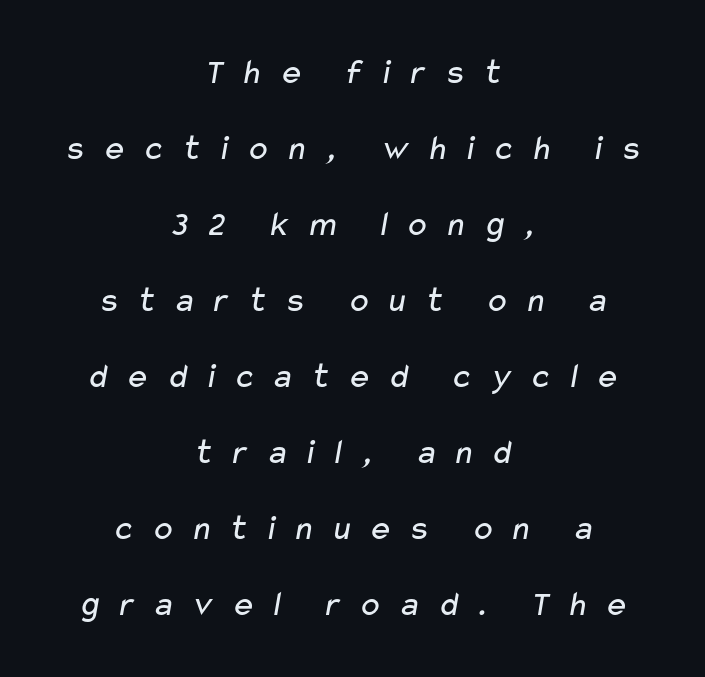
The image shows 36 px regular-weight, wide sans-serif type; set centered, loose line spacing (2.11x), unusually wide letter spacing (+0.42 em), not underlined; low stroke contrast and a medium x-height.
